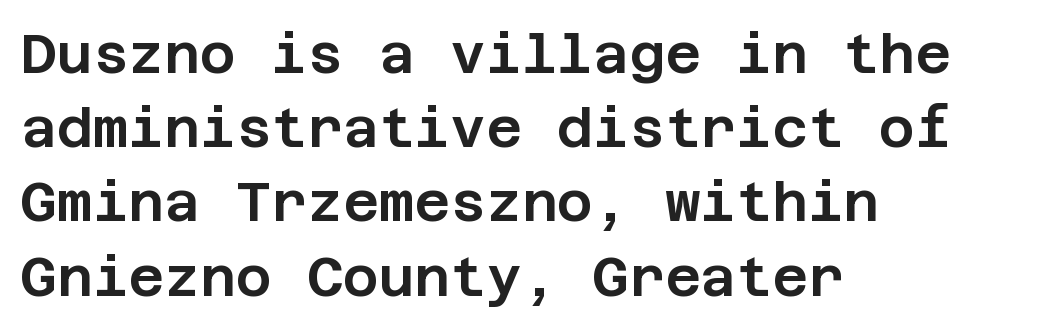
Q: Is the text italic (slanted)? A: No, it is upright.
Q: Is the typeface a serif or a sans-serif typeface? A: Sans-serif.
Q: Is the text underlined? A: No.
Q: How is the paragraph aligned? A: Left-aligned.
Q: Is the spacing between letters normal or unusually wide? A: Normal.
Q: Is the spacing between lines tight, normal or loose? A: Normal.
Q: Width (condensed, normal, or wide)? A: Normal.
Q: Stroke contrast? A: Low.
Q: x-height? A: Large.
